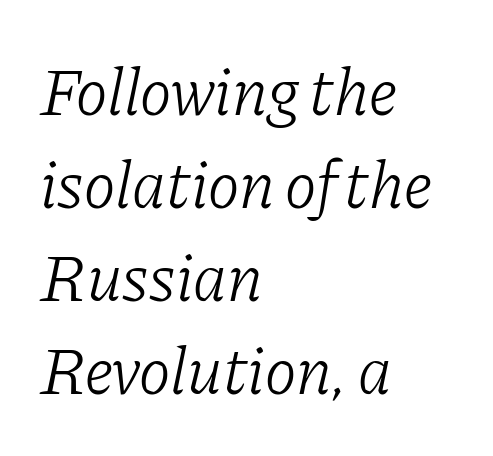
Q: Is the text bold? A: No.
Q: Is the text italic (slanted)? A: Yes, it leans right by about 11 degrees.
Q: Is the typeface a serif or a sans-serif typeface? A: Serif.
Q: Is the text underlined? A: No.
Q: How is the paragraph aligned? A: Left-aligned.
Q: Is the spacing between letters normal or unusually wide? A: Normal.
Q: Is the spacing between lines tight, normal or loose? A: Normal.
Q: Width (condensed, normal, or wide)? A: Normal.
Q: Stroke contrast? A: Low.
Q: x-height? A: Medium.
Q: Monospaced? A: No.
